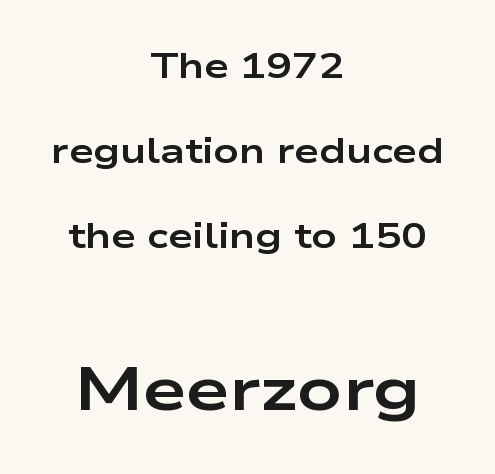
The image shows 62 px bold, wide sans-serif type, upright; set centered, loose line spacing (2.43x), normal letter spacing, not underlined; the second (bottom) block is 1.77x larger; low stroke contrast and a medium x-height.
